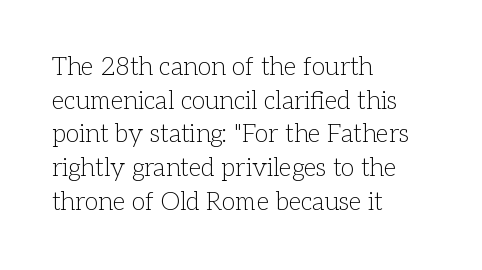
Honestly, there is no underline to notice here at all. When letters stand straight like this, we call the style roman or upright. The passage shown stacks its lines at a standard gap. Horizontal alignment here is leftward, the default for most running prose. Ink coverage per letter is moderate at most.
